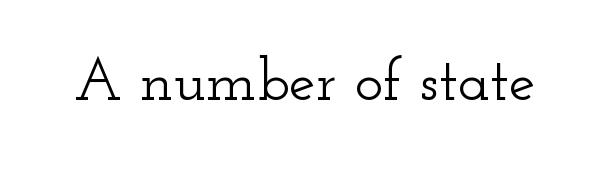
{"serif": "yes", "italic": "no", "width": "wide", "stroke_contrast": "low", "x_height": "small", "monospaced": "no", "underline": "no", "letter_spacing": "normal", "letter_spacing_em": 0.0, "glyph_px": 60}
